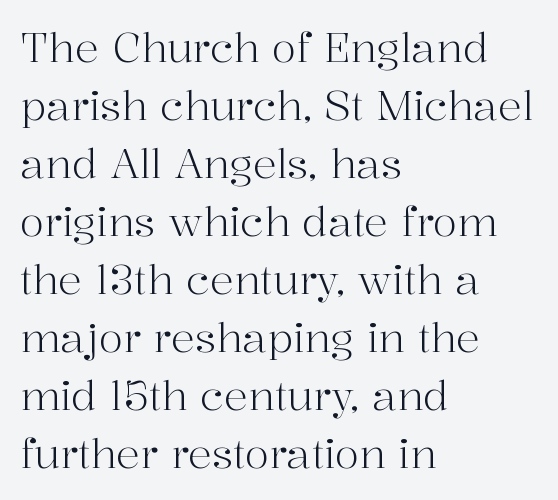
{"serif": "yes", "italic": "no", "bold": "no", "weight": "light", "width": "normal", "stroke_contrast": "high", "x_height": "medium", "monospaced": "no", "underline": "no", "align": "left", "line_spacing": "normal", "line_spacing_ratio": 1.45, "letter_spacing": "normal", "letter_spacing_em": 0.0, "glyph_px": 40}
